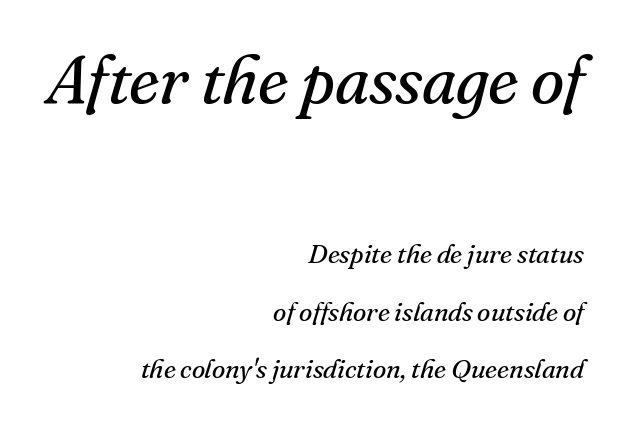
The image shows 68 px regular-weight serif type, italic (leaning right); set right-aligned, loose line spacing (2.14x), normal letter spacing, not underlined; the first (top) block is 2.52x larger; medium stroke contrast and a small x-height.
